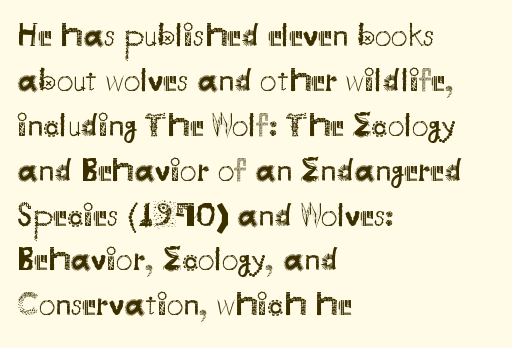
The image shows 33 px regular-weight sans-serif type, upright; set left-aligned, normal line spacing (1.36x), normal letter spacing, not underlined; medium stroke contrast and a small x-height.
